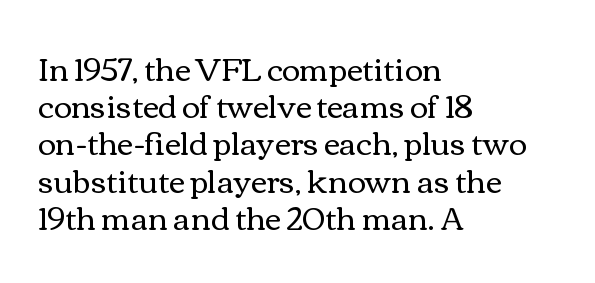
Q: Is the text bold? A: No.
Q: Is the text italic (slanted)? A: No, it is upright.
Q: Is the text underlined? A: No.
Q: How is the paragraph aligned? A: Left-aligned.
Q: Is the spacing between letters normal or unusually wide? A: Normal.
Q: Width (condensed, normal, or wide)? A: Wide.
Q: Stroke contrast? A: Medium.
Q: x-height? A: Medium.
Q: Monospaced? A: No.
